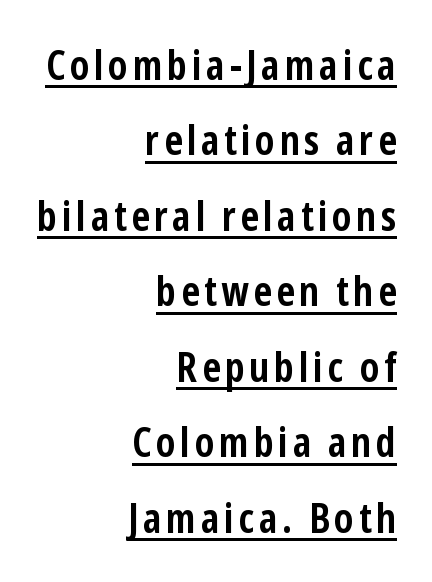
Looks like regular typesetting: each glyph gets only the width it needs. Grotesque or geometric, the face here clearly has no serifs. Summary of weight: heavy, a full bold. The rag falls on the left side of this text block. In terms of posture, this sample is upright. Has an underline been added? It has.
